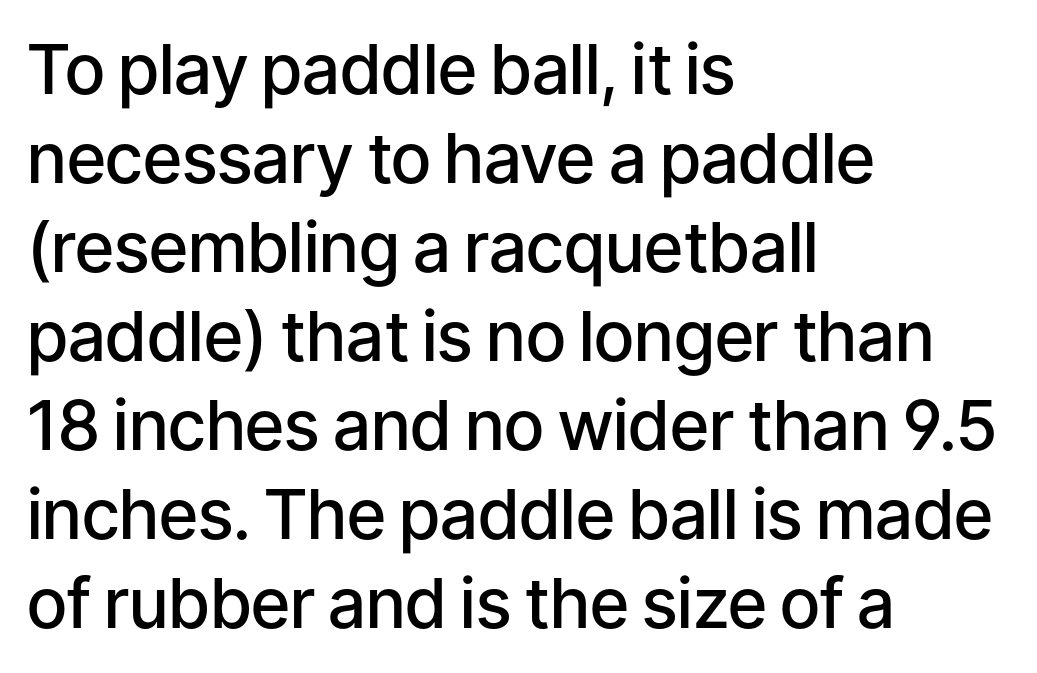
Letterform terminals end flat and unadorned throughout the passage. Is the block centered? No — it sits flush against the left margin. A bit beefed up — I'd call it semibold rather than bold. The space between consecutive lines is moderate. You could not count columns in this text — the font is proportionally spaced.
